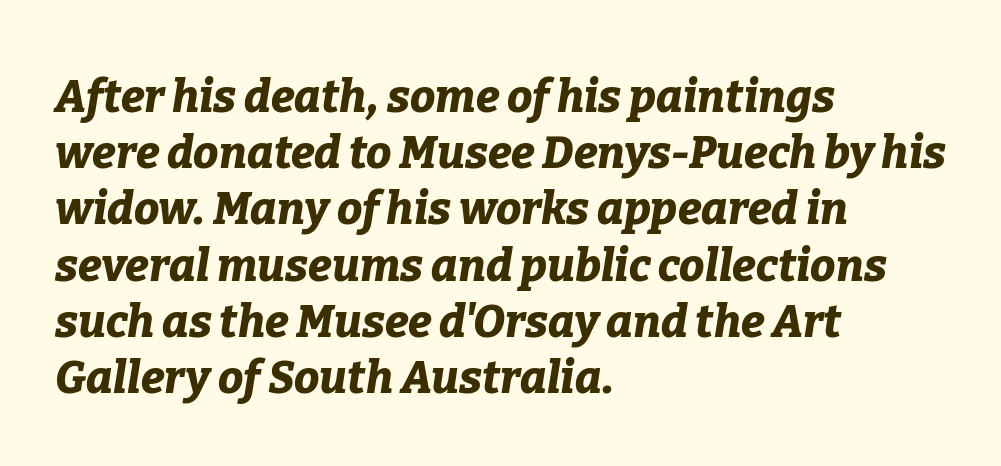
{"italic": "yes", "lean": "right", "slant_degrees": 9, "bold": "yes", "weight": "bold", "width": "normal", "stroke_contrast": "low", "x_height": "medium", "monospaced": "no", "underline": "no", "align": "left", "line_spacing": "normal", "line_spacing_ratio": 1.25, "letter_spacing": "normal", "letter_spacing_em": 0.0, "glyph_px": 45}
